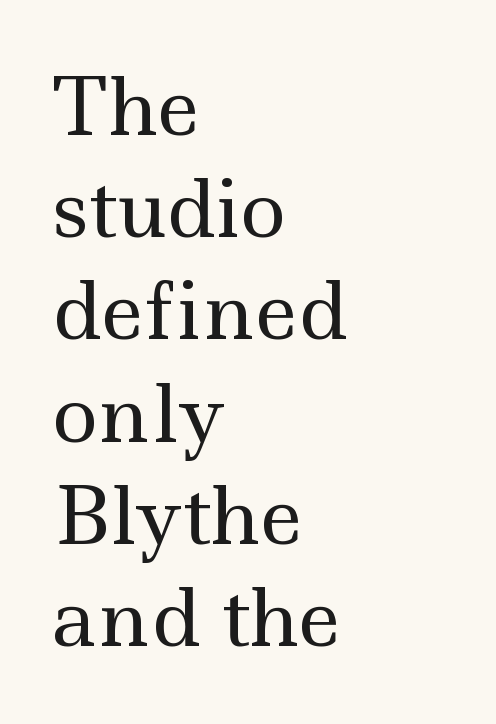
Tall strokes in this sample are plumb rather than angled. Underline: absent. Left-aligned paragraph, ragged on the right. Check where the strokes stop: tiny serifs finish them off.
